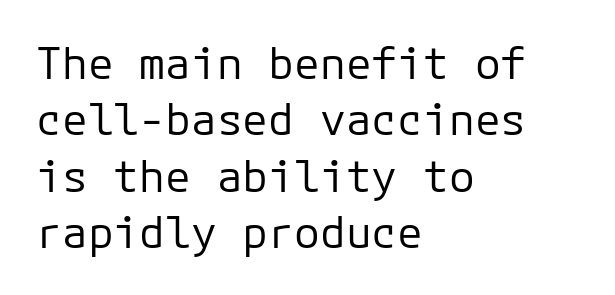
You can tell from the bare stems that sans-serif type was used. Bold? No — there's no thickening of the strokes. Short and long lines alike share a common starting point at left. Spacing verdict: monospaced, one width for all characters.
